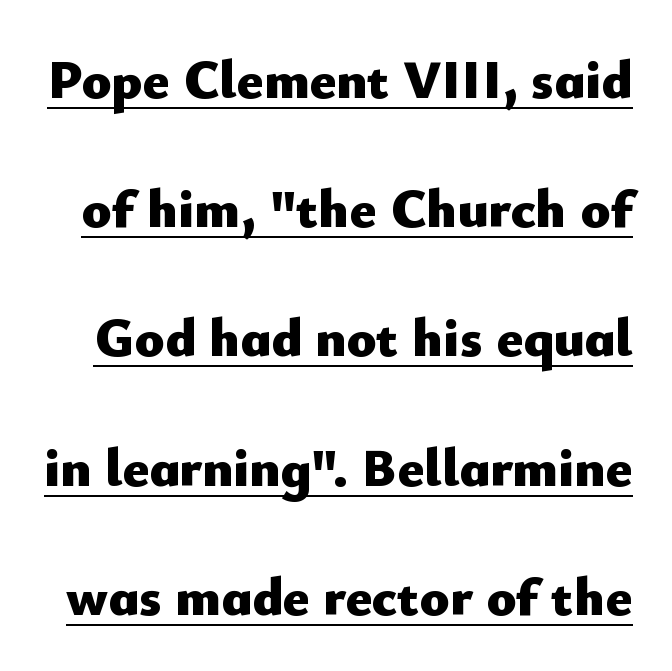
Spacing between characters is what you'd get straight out of the box. Summary of weight: heavy, a full bold. Leading: increased. Glance below the letters and you will spot a drawn line. Does the lettering tilt? It doesn't — this is upright. Varying glyph widths throughout — classic text-font behaviour.
